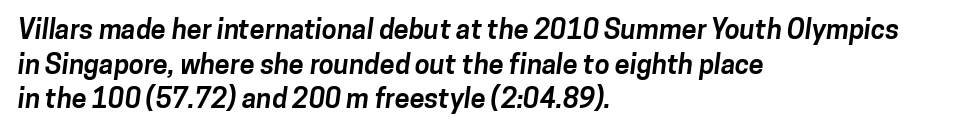
Q: Is the text bold? A: Yes.
Q: Is the text underlined? A: No.
Q: How is the paragraph aligned? A: Left-aligned.
Q: Is the spacing between letters normal or unusually wide? A: Normal.
Q: Is the spacing between lines tight, normal or loose? A: Normal.
